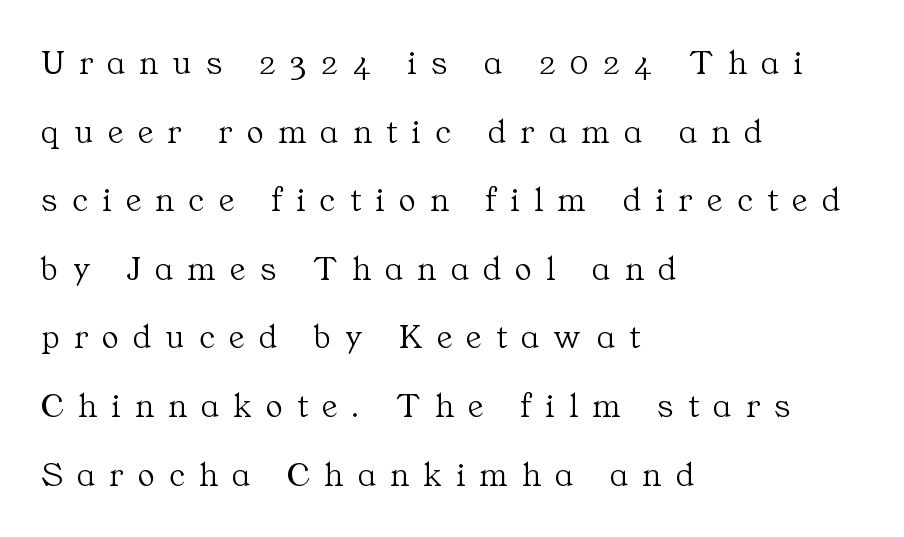
The image shows 35 px light serif type, upright; set left-aligned, loose line spacing (1.96x), unusually wide letter spacing (+0.42 em), not underlined; medium stroke contrast and a medium x-height.
